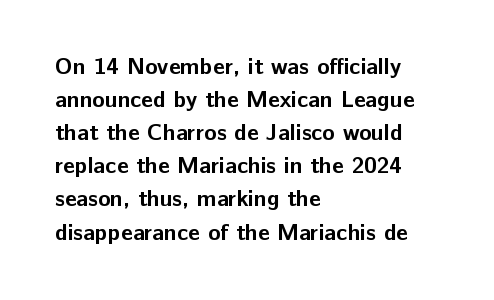
The image shows 23 px bold type, upright; set left-aligned, normal line spacing (1.44x), normal letter spacing, not underlined.
